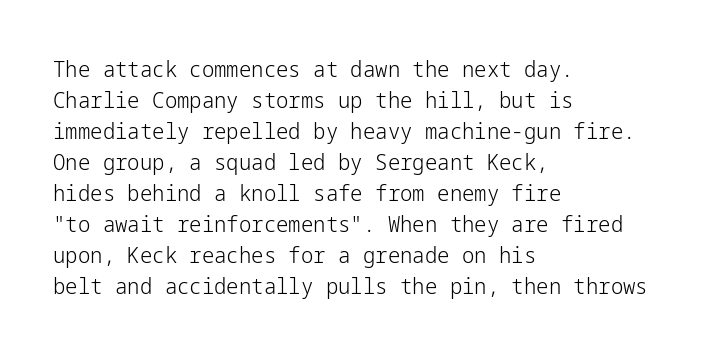
The words here are not underlined. Default kerning and tracking; the words read as compact shapes. The paragraph shown leans on its left margin. Posture: straight, roman, zero tilt. Vertical stems look standard width or narrower in stroke. Vertical spacing — default.
